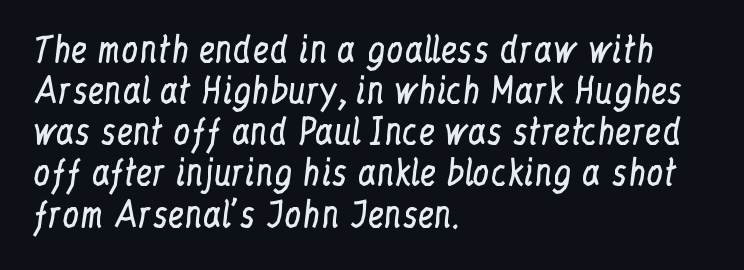
Compared with a typical body face, this is equally light or lighter still. The paragraph shown leans on its left margin. Note the varied advance widths — an 'i' is clearly narrower than an 'm'. The foot of each line stays bare and open.
